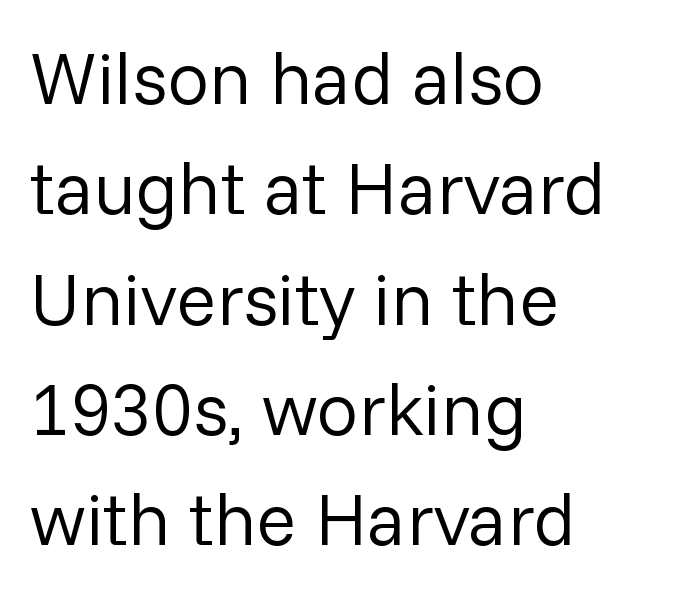
The image shows 74 px regular-weight sans-serif type, upright; set left-aligned, normal line spacing (1.49x), normal letter spacing, not underlined; low stroke contrast and a medium x-height.
